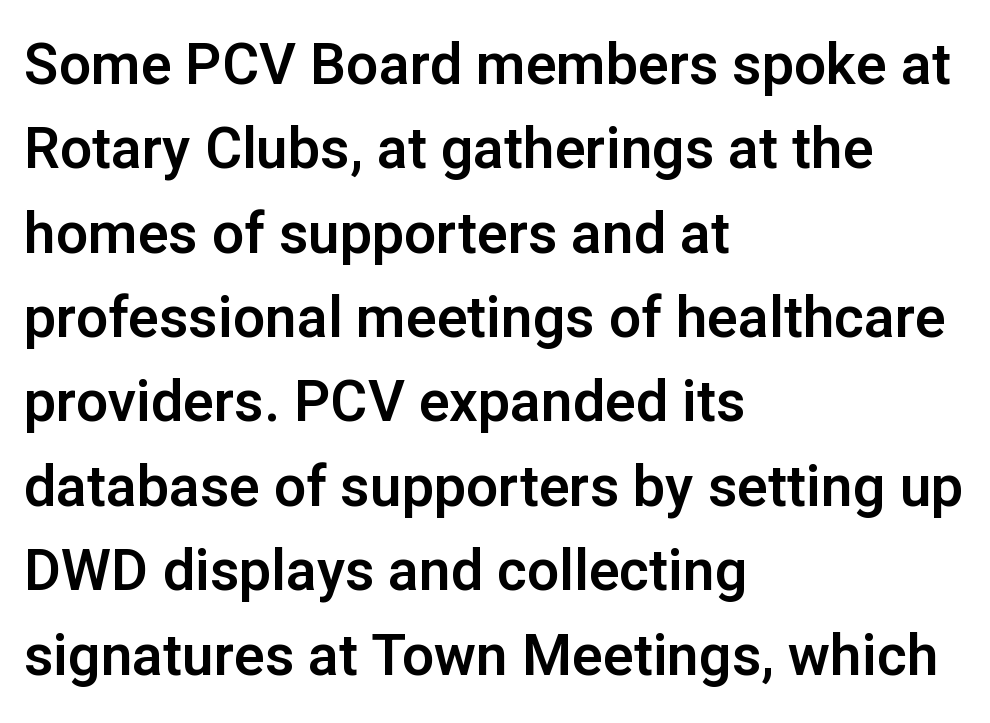
You could not count columns in this text — the font is proportionally spaced. The typeface chosen for these lines omits serifs. One glance says typical: line gaps are just what's usual. The horizontal fit of the characters is conventional and even. Every character sits straight up, as roman type does. The setting favours the left margin, as ordinary paragraphs usually do.
